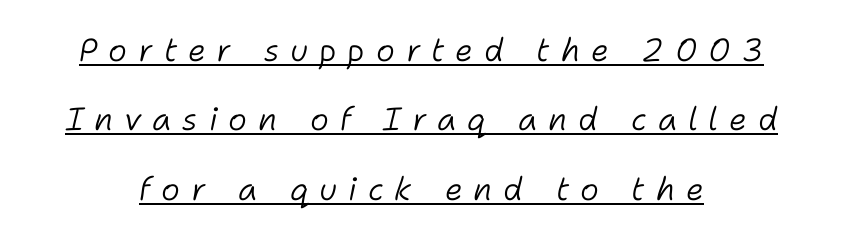
Where is the straight margin? There isn't one; the lines are centered. If you drew a line through each stem, it would be angled. The designer dialed line spacing up above the default. In designer terms, the underline attribute is active on this setting.
